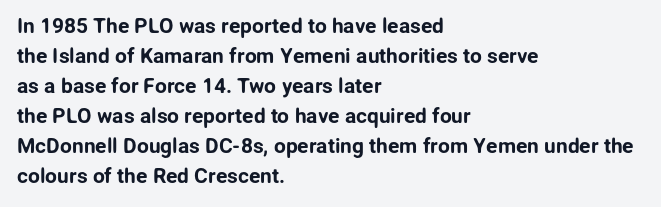
The image shows 21 px text type, upright; set left-aligned, normal line spacing (1.43x), normal letter spacing, not underlined.
